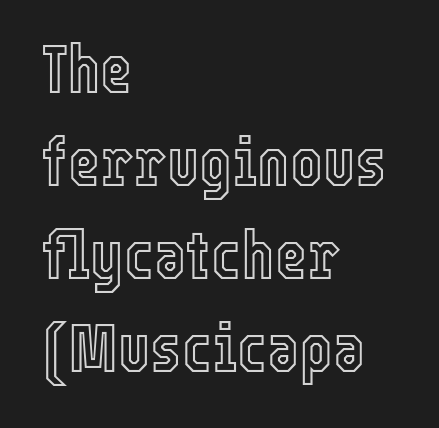
{"italic": "no", "width": "condensed", "x_height": "medium", "monospaced": "no", "underline": "no", "align": "left", "line_spacing": "normal", "line_spacing_ratio": 1.35, "letter_spacing": "normal", "letter_spacing_em": 0.0, "glyph_px": 69}
